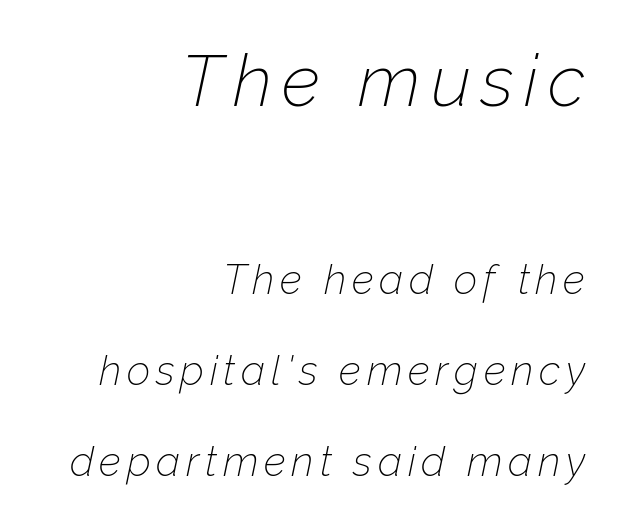
The image shows 72 px thin type, italic (leaning right); set right-aligned, loose line spacing (2.22x), not underlined; the first (top) block is 1.76x larger; low stroke contrast and a medium x-height.
